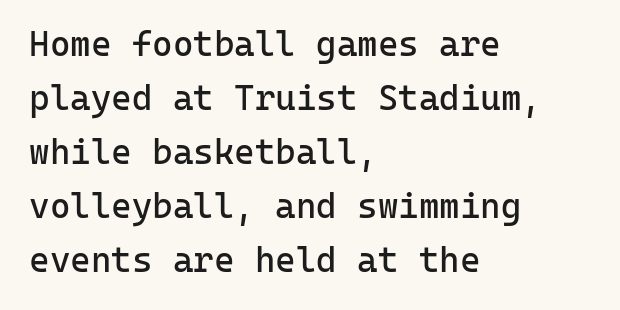
Q: Is the text bold? A: No.
Q: Is the text italic (slanted)? A: No, it is upright.
Q: Is the typeface a serif or a sans-serif typeface? A: Sans-serif.
Q: Is the text underlined? A: No.
Q: How is the paragraph aligned? A: Left-aligned.
Q: Is the spacing between letters normal or unusually wide? A: Normal.
Q: Is the spacing between lines tight, normal or loose? A: Normal.
Q: Width (condensed, normal, or wide)? A: Normal.
Q: Stroke contrast? A: Low.
Q: x-height? A: Medium.
Q: Monospaced? A: Yes.
